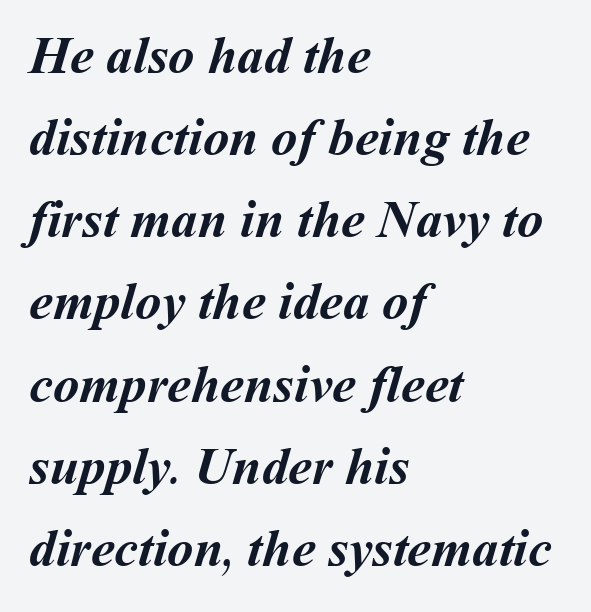
Q: Is the text bold? A: Yes.
Q: Is the text underlined? A: No.
Q: How is the paragraph aligned? A: Left-aligned.
Q: Is the spacing between letters normal or unusually wide? A: Normal.
Q: Is the spacing between lines tight, normal or loose? A: Normal.
Q: Width (condensed, normal, or wide)? A: Normal.
Q: Stroke contrast? A: Medium.
Q: x-height? A: Medium.
Q: Monospaced? A: No.
